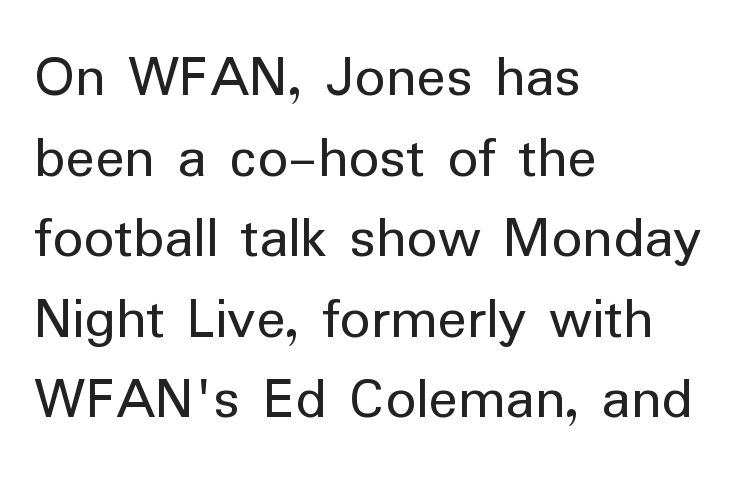
The image shows 61 px regular-weight sans-serif type, upright; set left-aligned, normal line spacing (1.32x), normal letter spacing, not underlined; low stroke contrast and a medium x-height.
